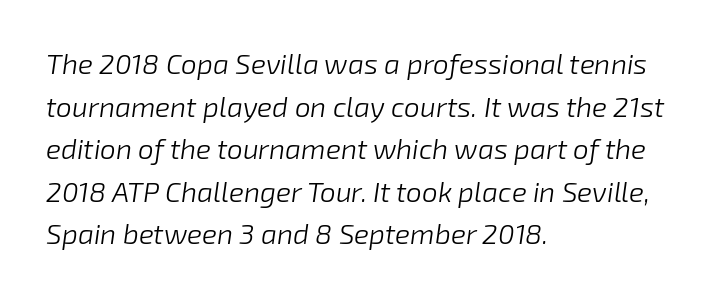
{"italic": "yes", "lean": "right", "slant_degrees": 8, "bold": "no", "weight": "light", "width": "normal", "stroke_contrast": "low", "x_height": "medium", "monospaced": "no", "underline": "no", "align": "left", "line_spacing": "normal", "line_spacing_ratio": 1.52, "letter_spacing": "normal", "letter_spacing_em": 0.0, "glyph_px": 28}
